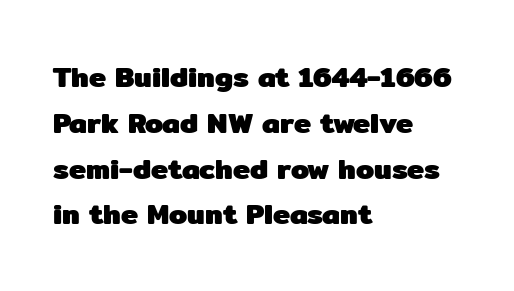
Q: Is the text bold? A: Yes.
Q: Is the text italic (slanted)? A: No, it is upright.
Q: Is the typeface a serif or a sans-serif typeface? A: Sans-serif.
Q: Is the text underlined? A: No.
Q: How is the paragraph aligned? A: Left-aligned.
Q: Is the spacing between letters normal or unusually wide? A: Normal.
Q: Is the spacing between lines tight, normal or loose? A: Normal.
Q: Width (condensed, normal, or wide)? A: Normal.
Q: Stroke contrast? A: Low.
Q: x-height? A: Medium.
Q: Monospaced? A: No.
